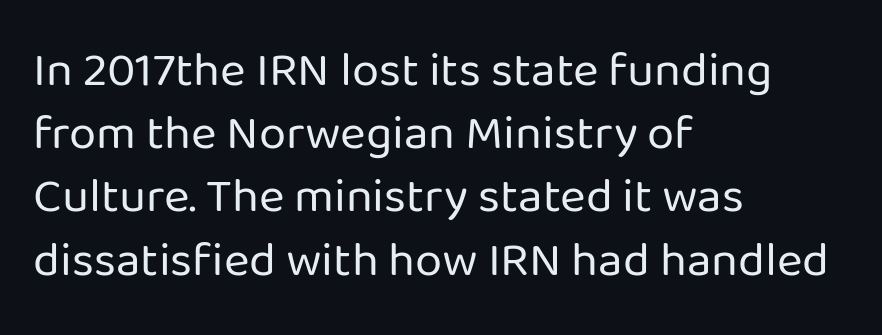
Q: Is the text bold? A: No.
Q: Is the text italic (slanted)? A: No, it is upright.
Q: Is the typeface a serif or a sans-serif typeface? A: Sans-serif.
Q: Is the text underlined? A: No.
Q: How is the paragraph aligned? A: Left-aligned.
Q: Is the spacing between letters normal or unusually wide? A: Normal.
Q: Is the spacing between lines tight, normal or loose? A: Normal.
Q: Width (condensed, normal, or wide)? A: Normal.
Q: Stroke contrast? A: Low.
Q: x-height? A: Medium.
Q: Monospaced? A: No.
